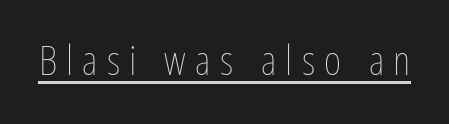
Q: Is the text bold? A: No.
Q: Is the text italic (slanted)? A: No, it is upright.
Q: Is the text underlined? A: Yes.
Q: Is the spacing between letters normal or unusually wide? A: Unusually wide.
Q: Width (condensed, normal, or wide)? A: Condensed.
Q: Stroke contrast? A: Low.
Q: x-height? A: Medium.
Q: Monospaced? A: No.
